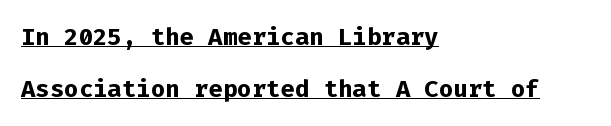
{"italic": "no", "bold": "yes", "underline": "yes", "align": "left", "line_spacing": "loose", "line_spacing_ratio": 2.16, "letter_spacing": "normal", "letter_spacing_em": 0.0, "glyph_px": 24}
